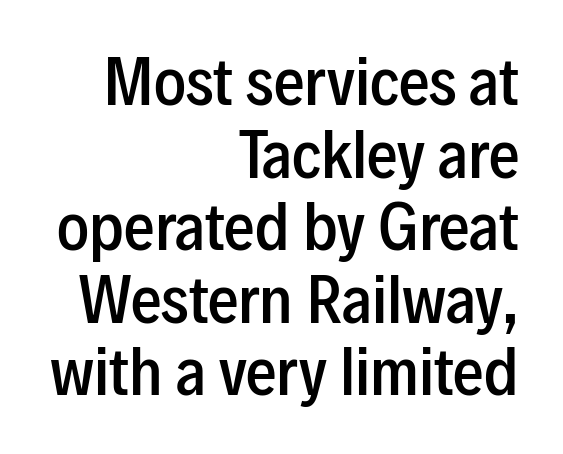
Proportional: the letters do not fall into vertical columns. A sans-serif font was chosen for this passage. The line texture is even and compact thanks to regular tracking. Heft: intermediate — a semibold. Upright lettering throughout.
